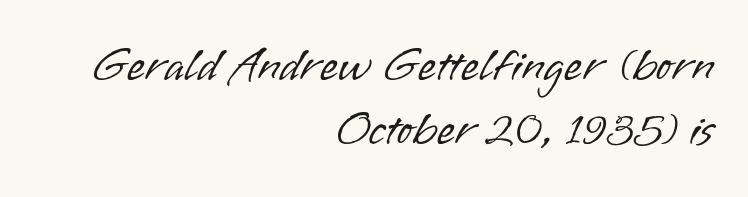
Q: Is the text bold? A: No.
Q: Is the text italic (slanted)? A: Yes.
Q: Is the typeface a serif or a sans-serif typeface? A: Sans-serif.
Q: Is the text underlined? A: No.
Q: How is the paragraph aligned? A: Right-aligned.
Q: Is the spacing between letters normal or unusually wide? A: Normal.
Q: Is the spacing between lines tight, normal or loose? A: Normal.
Q: Width (condensed, normal, or wide)? A: Normal.
Q: Stroke contrast? A: Low.
Q: x-height? A: Small.
Q: Monospaced? A: No.
